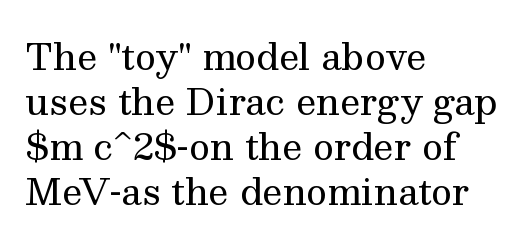
The image shows 36 px regular-weight serif type, upright; set left-aligned, normal line spacing (1.25x), normal letter spacing, not underlined; medium stroke contrast and a medium x-height.
